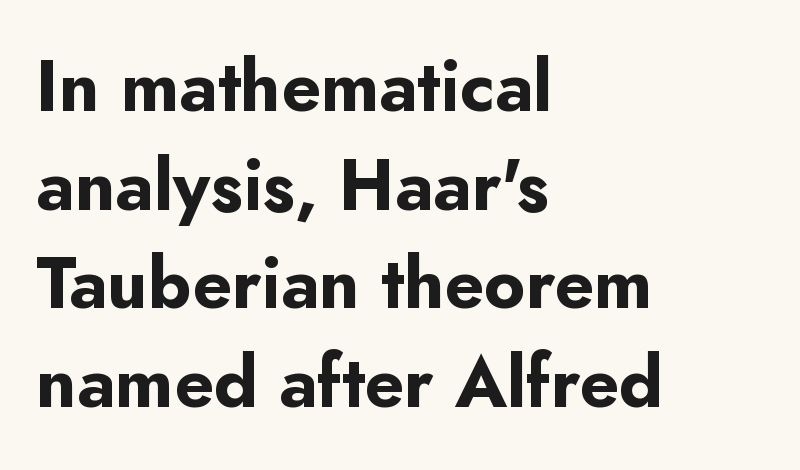
The image shows 71 px bold sans-serif type, upright; set left-aligned, normal line spacing (1.39x), normal letter spacing, not underlined; low stroke contrast and a small x-height.
